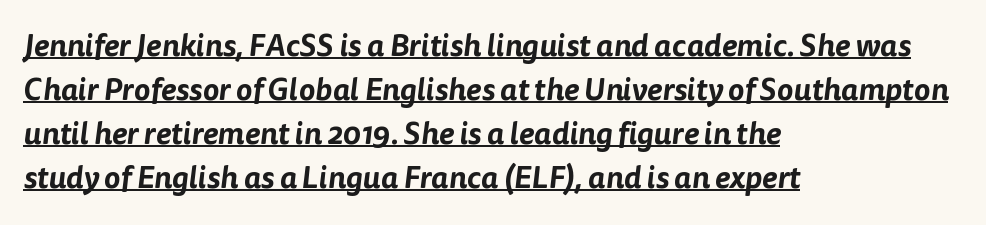
A student would call this left alignment; a typographer would say flush left, rag right. Notice how descenders clear the ascenders below comfortably — that's standard leading. A baseline rule has been typeset under these characters. Tracking value appears to be zero — textbook default spacing. The passage shown is typed in a proportional face where columns would drift.
